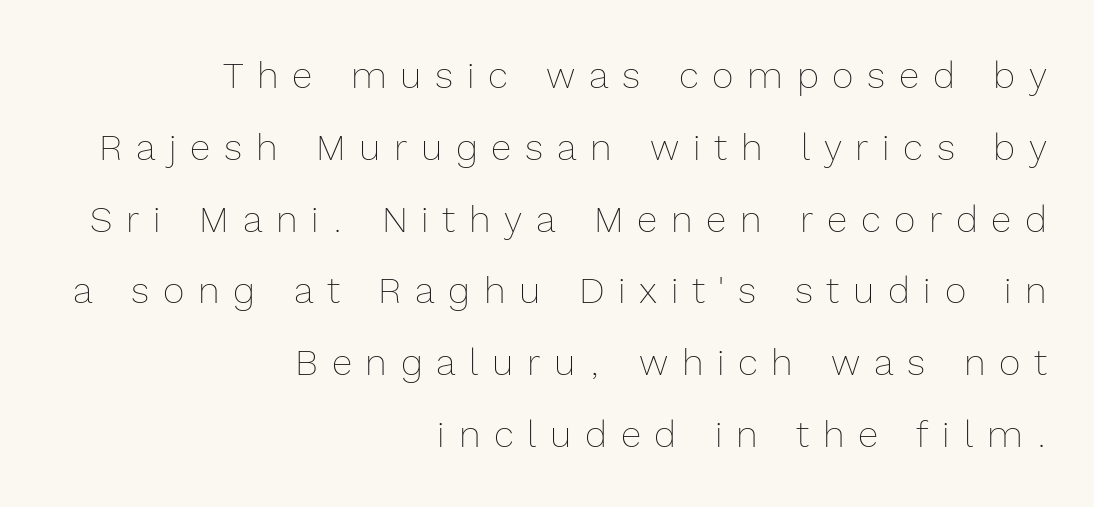
{"italic": "no", "bold": "no", "weight": "thin", "width": "normal", "x_height": "medium", "monospaced": "no", "underline": "no", "align": "right", "line_spacing": "loose", "line_spacing_ratio": 1.94, "letter_spacing": "wide", "letter_spacing_em": 0.37, "glyph_px": 37}
